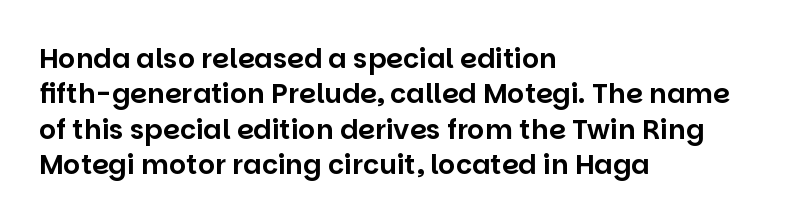
{"italic": "no", "underline": "no", "align": "left", "line_spacing": "normal", "line_spacing_ratio": 1.31, "letter_spacing": "normal", "letter_spacing_em": 0.0, "glyph_px": 27}
